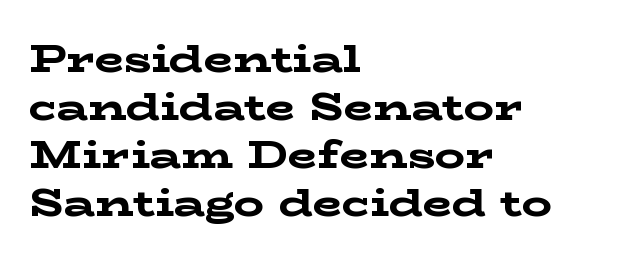
The image shows 38 px bold, wide serif type, upright; set left-aligned, normal line spacing (1.26x), normal letter spacing, not underlined; low stroke contrast and a medium x-height.
